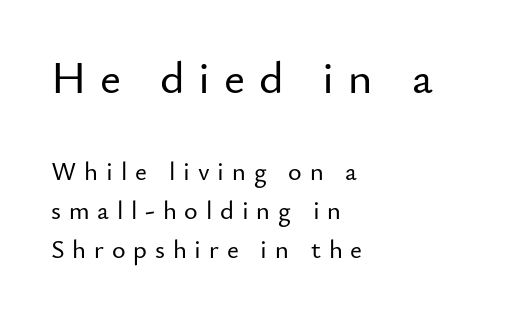
Each row of text sits above clean, open space. Regarding serifs, this sample does without them. Every row of glyphs begins at an identical x-position on the left. The line-height multiplier appears to be the usual default.
